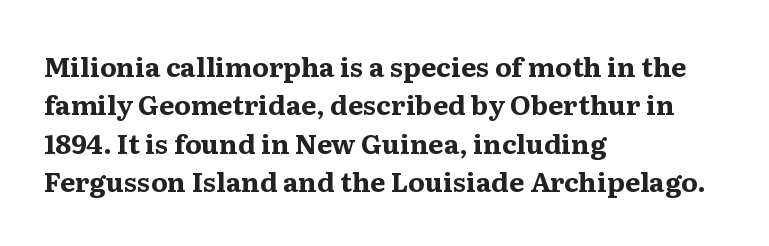
The image shows 27 px bold type, upright; set left-aligned, normal line spacing (1.42x), normal letter spacing, not underlined.
